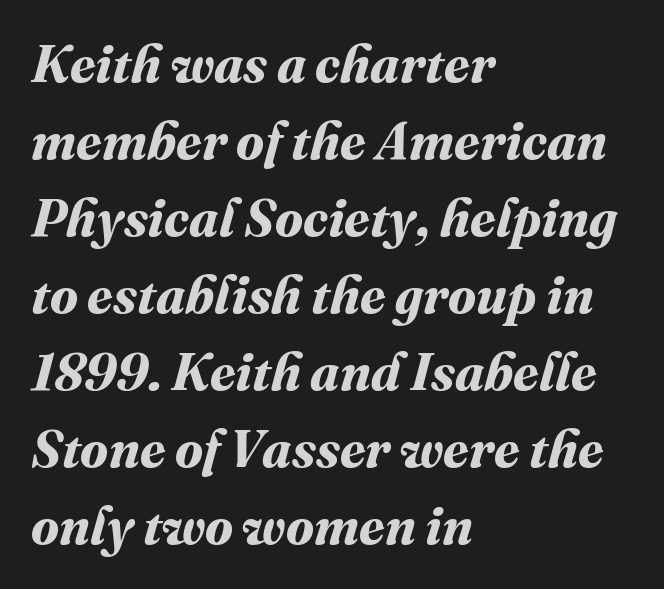
{"bold": "yes", "weight": "bold", "width": "normal", "stroke_contrast": "medium", "x_height": "medium", "monospaced": "no", "underline": "no", "align": "left", "line_spacing": "normal", "line_spacing_ratio": 1.48, "letter_spacing": "normal", "letter_spacing_em": 0.0, "glyph_px": 52}
